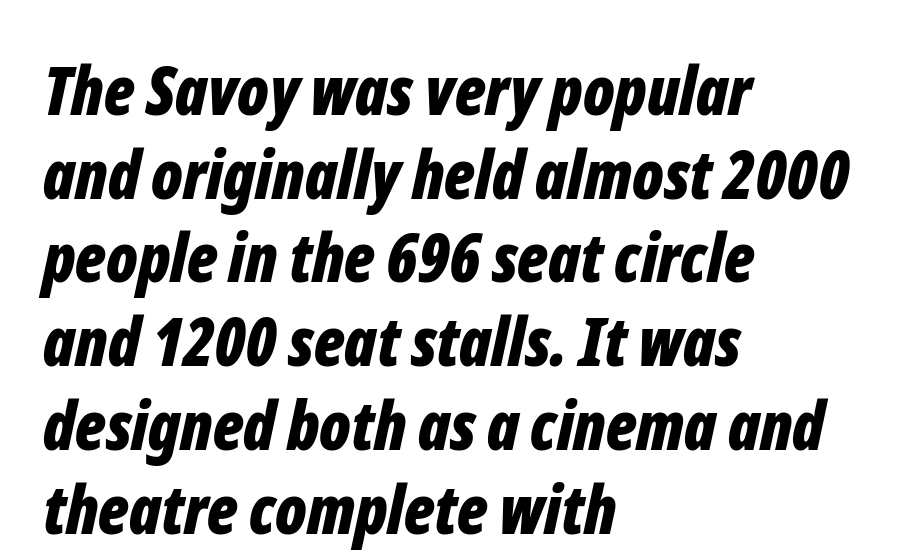
{"italic": "yes", "lean": "right", "slant_degrees": 12, "bold": "yes", "weight": "bold", "width": "condensed", "stroke_contrast": "low", "x_height": "medium", "monospaced": "no", "underline": "no", "align": "left", "line_spacing": "normal", "line_spacing_ratio": 1.25, "letter_spacing": "normal", "letter_spacing_em": 0.0, "glyph_px": 67}
